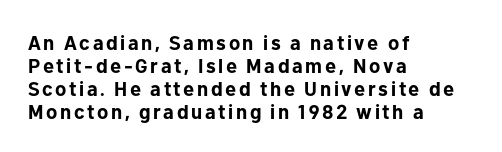
How heavy is the stroke? Heavy — this is a bold. Vertical strokes here are truly vertical. Bare-footed words on every line. The setting favours the left margin, as ordinary paragraphs usually do. Successive baselines arrive quickly, one right under another.
